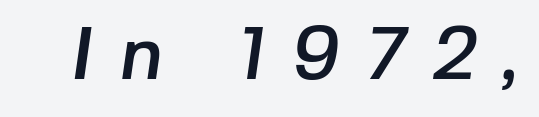
This sample uses expanded letter spacing, leaving extra air between glyphs. Proportional: the letters do not fall into vertical columns. Glance below the letters and you will spot only blank space. The type family on display is of the sans-serif kind.
